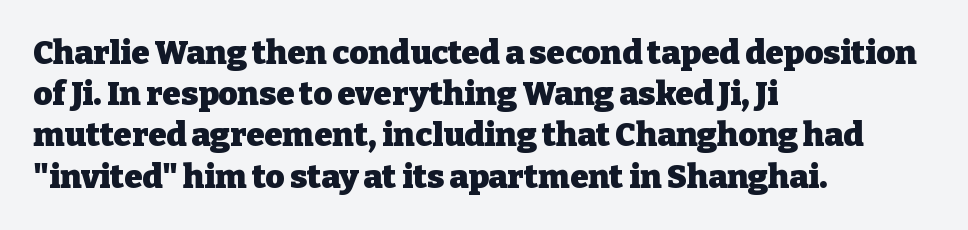
The image shows 33 px heavy serif type, upright; set left-aligned, normal line spacing (1.25x), normal letter spacing, not underlined; low stroke contrast and a medium x-height.
